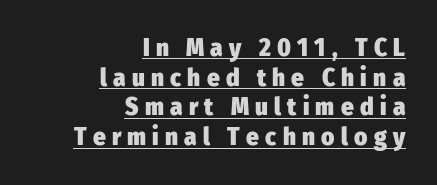
{"italic": "no", "bold": "yes", "underline": "yes", "align": "right", "line_spacing_ratio": 1.19, "letter_spacing": "wide", "letter_spacing_em": 0.25, "glyph_px": 25}
